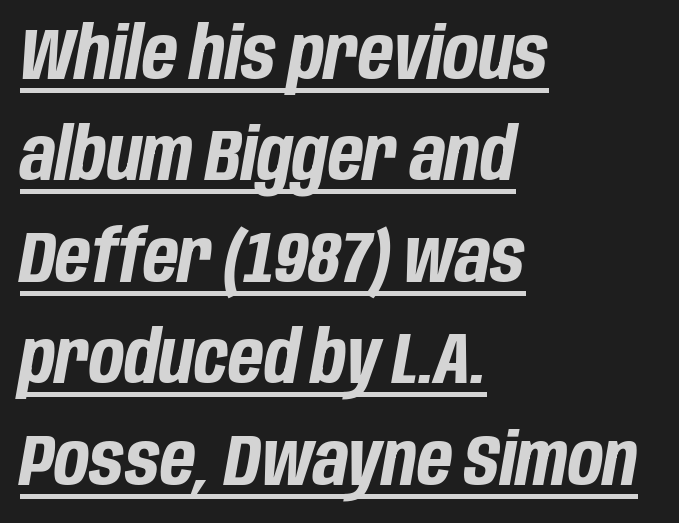
{"italic": "yes", "lean": "right", "slant_degrees": 10, "bold": "yes", "weight": "bold", "width": "condensed", "stroke_contrast": "low", "x_height": "large", "monospaced": "no", "underline": "yes", "align": "left", "line_spacing": "normal", "line_spacing_ratio": 1.39, "letter_spacing": "normal", "letter_spacing_em": 0.0, "glyph_px": 73}
